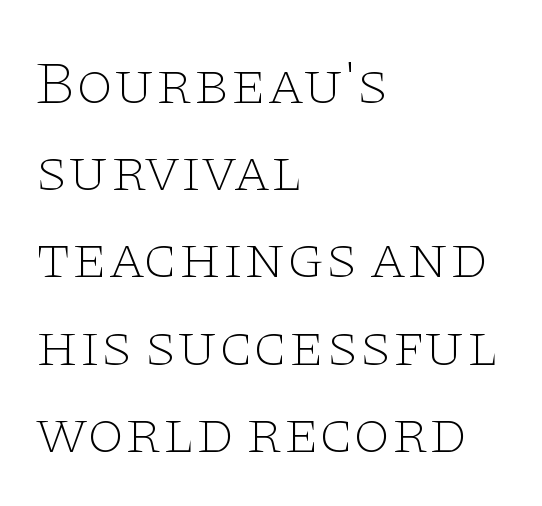
The image shows 61 px thin, wide serif type, upright; set left-aligned, normal line spacing (1.43x), normal letter spacing, not underlined; low stroke contrast and a large x-height.
